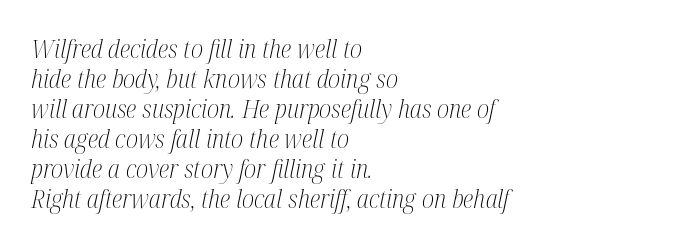
The image shows 25 px text type, italic (leaning right); set left-aligned, line spacing 1.2x, normal letter spacing, not underlined.
